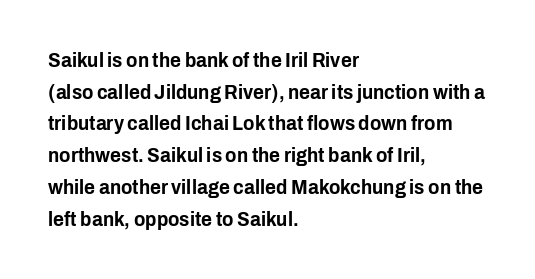
Has an underline been added? It has not. Do the letters lean? They stand straight. Notice how descenders clear the ascenders below comfortably — that's standard leading. The line texture is even and compact thanks to regular tracking.
